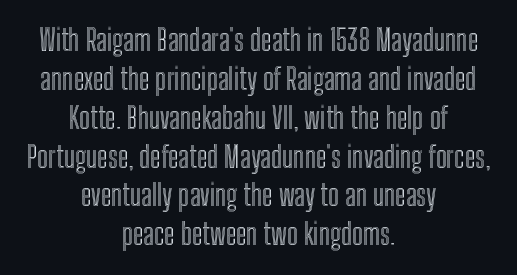
The image shows 29 px condensed type, upright; set centered, normal line spacing (1.34x), normal letter spacing, not underlined; a medium x-height.
